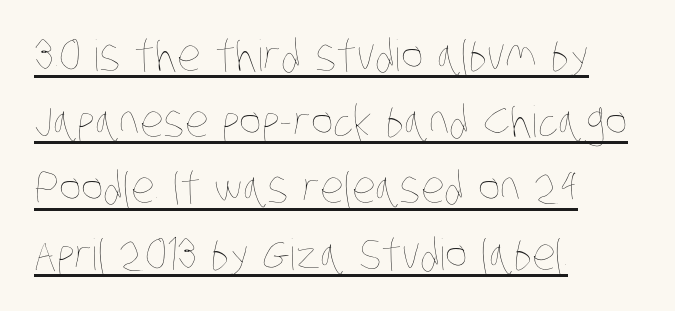
Q: Is the text bold? A: No.
Q: Is the text underlined? A: Yes.
Q: How is the paragraph aligned? A: Left-aligned.
Q: Is the spacing between letters normal or unusually wide? A: Normal.
Q: Is the spacing between lines tight, normal or loose? A: Normal.
Q: Width (condensed, normal, or wide)? A: Condensed.
Q: Stroke contrast? A: Low.
Q: x-height? A: Large.
Q: Monospaced? A: No.
